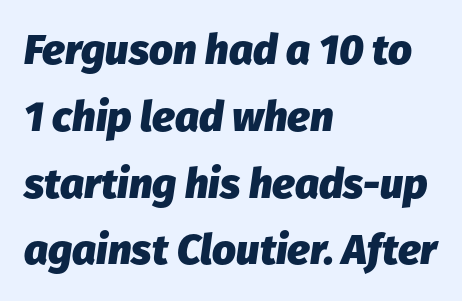
The image shows 42 px heavy type, italic (leaning right); set left-aligned, normal line spacing (1.59x), normal letter spacing, not underlined; low stroke contrast and a medium x-height.
